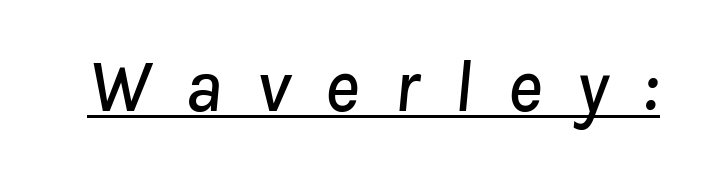
Q: Is the text italic (slanted)? A: Yes, it leans right by about 8 degrees.
Q: Is the text underlined? A: Yes.
Q: Is the spacing between letters normal or unusually wide? A: Unusually wide.
Q: Width (condensed, normal, or wide)? A: Normal.
Q: Stroke contrast? A: Low.
Q: x-height? A: Medium.
Q: Monospaced? A: No.
